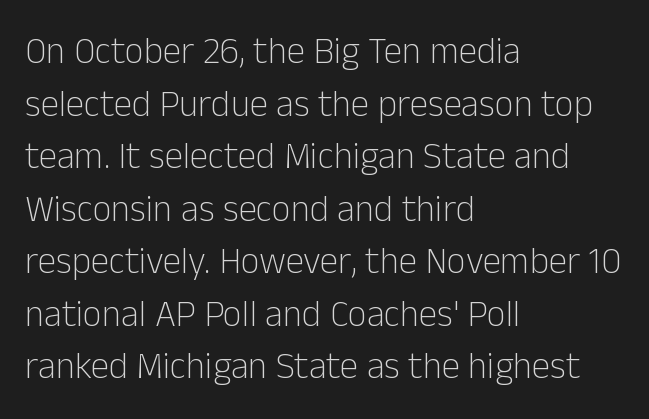
{"serif": "no", "italic": "no", "bold": "no", "weight": "light", "width": "normal", "stroke_contrast": "low", "x_height": "medium", "monospaced": "no", "underline": "no", "align": "left", "line_spacing": "normal", "line_spacing_ratio": 1.42, "letter_spacing": "normal", "letter_spacing_em": 0.0, "glyph_px": 37}
